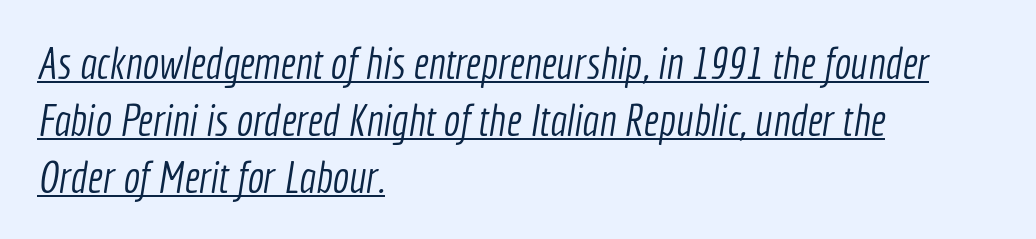
The image shows 44 px light, condensed sans-serif type; set left-aligned, normal line spacing (1.29x), normal letter spacing, underlined; a medium x-height.
